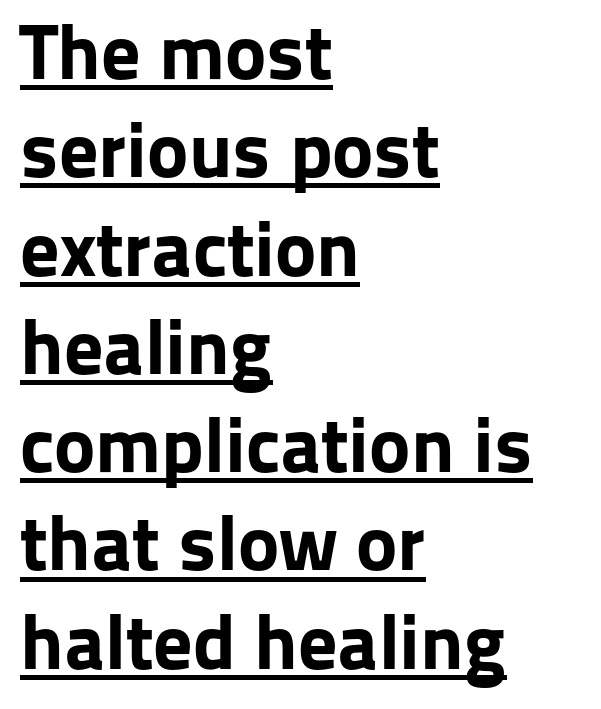
Stroke terminals: plain, sans-serif. You can see a thin bar hugging the bottom of the glyphs. The typesetter chose a ragged-right arrangement here. Its strokes are broad and dark, the hallmark of bold type. Each word holds together tightly as a unit, with standard inter-letter gaps.
